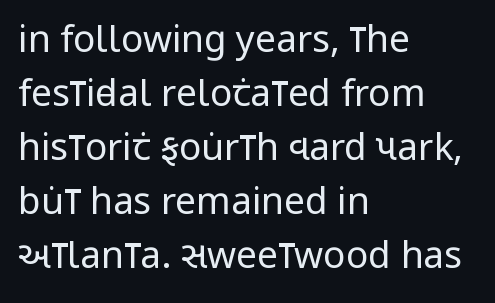
{"serif": "no", "italic": "no", "bold": "no", "weight": "regular", "width": "condensed", "stroke_contrast": "low", "x_height": "large", "monospaced": "no", "underline": "no", "align": "left", "line_spacing": "normal", "line_spacing_ratio": 1.46, "letter_spacing": "normal", "letter_spacing_em": 0.0, "glyph_px": 37}
